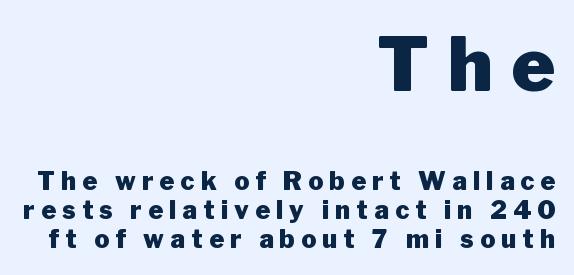
Q: Is the text bold? A: Yes.
Q: Is the text italic (slanted)? A: No, it is upright.
Q: Is the typeface a serif or a sans-serif typeface? A: Sans-serif.
Q: Is the text underlined? A: No.
Q: How is the paragraph aligned? A: Right-aligned.
Q: Is the spacing between letters normal or unusually wide? A: Unusually wide.
Q: Which block of text is set in a larger size, the first (top) or the second (bottom)? A: The first (top) one.
Q: Width (condensed, normal, or wide)? A: Normal.
Q: Stroke contrast? A: Low.
Q: x-height? A: Medium.
Q: Monospaced? A: No.
